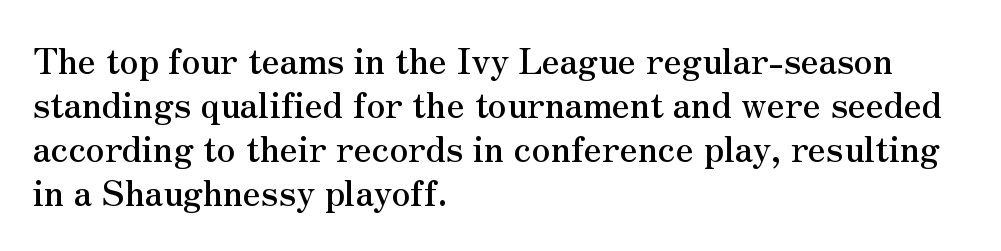
The image shows 35 px serif type, upright; set left-aligned, normal line spacing (1.26x), normal letter spacing, not underlined; medium stroke contrast and a small x-height.
